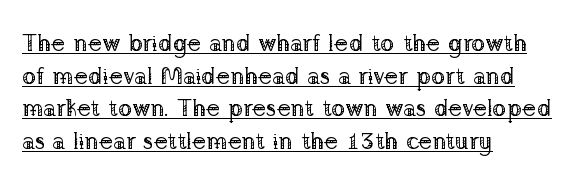
Q: Is the text bold? A: No.
Q: Is the text italic (slanted)? A: No, it is upright.
Q: Is the text underlined? A: Yes.
Q: How is the paragraph aligned? A: Left-aligned.
Q: Is the spacing between letters normal or unusually wide? A: Normal.
Q: Is the spacing between lines tight, normal or loose? A: Normal.
